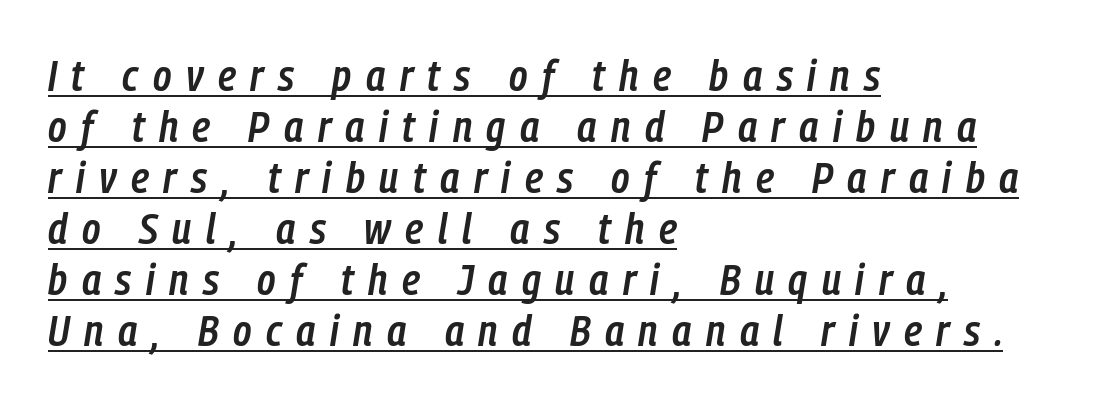
The image shows 44 px semibold, condensed type, italic (leaning right); set left-aligned, line spacing 1.16x, unusually wide letter spacing (+0.33 em), underlined; low stroke contrast and a medium x-height.
